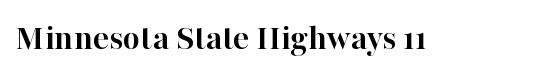
The image shows 37 px semibold serif type, upright; set normal letter spacing, not underlined; high stroke contrast and a medium x-height.
